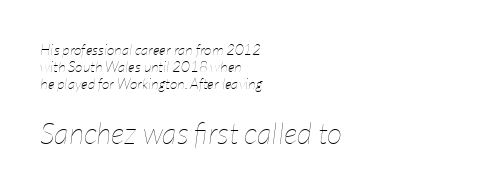
Caption: face not bold, strokes unweighted. Is the type slanted? Yes — the strokes lean at a clear angle. A typesetter would call this proportional, since set widths differ per character. The leading is snug, giving the passage a crowded texture. What stands out about the letter spacing? Nothing — it is the standard amount. The rendering anchors every line to the left-hand side.
